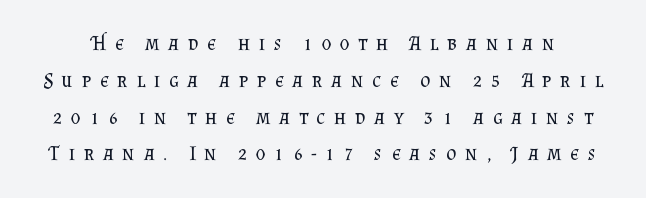
The image shows 20 px text type, upright; set line spacing 1.84x, unusually wide letter spacing (+0.44 em), not underlined.
